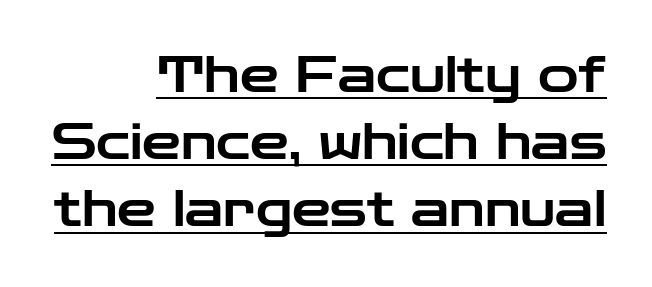
Casual observation: everything's shoved over to the right. No extra tracking has been applied to these lines. You can see a thin bar hugging the bottom of the glyphs. Unlike italic type, these characters show no tilt at all. Normally led — the rows are evenly, conventionally spaced.
